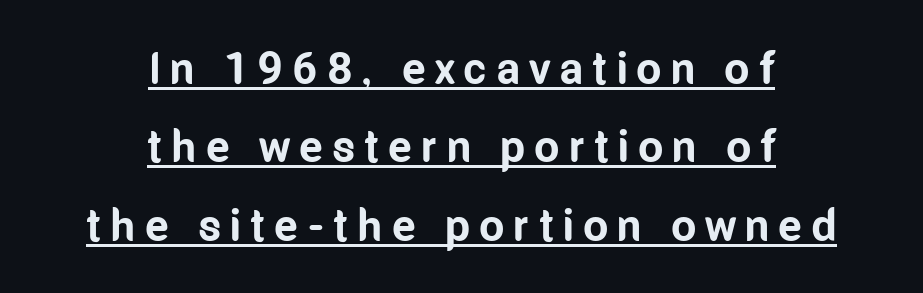
Q: Is the text bold? A: Yes.
Q: Is the text italic (slanted)? A: No, it is upright.
Q: Is the typeface a serif or a sans-serif typeface? A: Sans-serif.
Q: Is the text underlined? A: Yes.
Q: How is the paragraph aligned? A: Centered.
Q: Is the spacing between letters normal or unusually wide? A: Unusually wide.
Q: Width (condensed, normal, or wide)? A: Condensed.
Q: Stroke contrast? A: Low.
Q: x-height? A: Medium.
Q: Monospaced? A: No.
